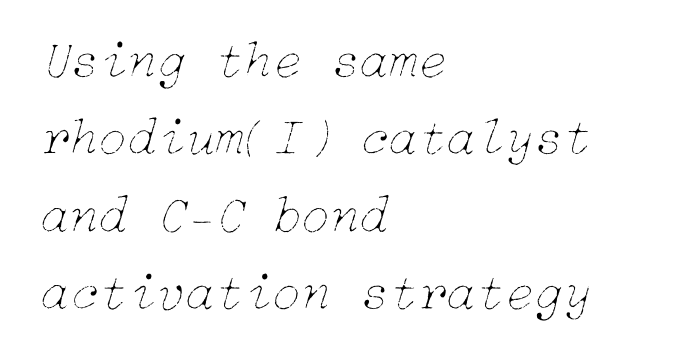
Q: Is the text bold? A: No.
Q: Is the text italic (slanted)? A: Yes, it leans right by about 15 degrees.
Q: Is the text underlined? A: No.
Q: How is the paragraph aligned? A: Left-aligned.
Q: Is the spacing between letters normal or unusually wide? A: Normal.
Q: Is the spacing between lines tight, normal or loose? A: Normal.
Q: Width (condensed, normal, or wide)? A: Normal.
Q: Stroke contrast? A: Low.
Q: x-height? A: Medium.
